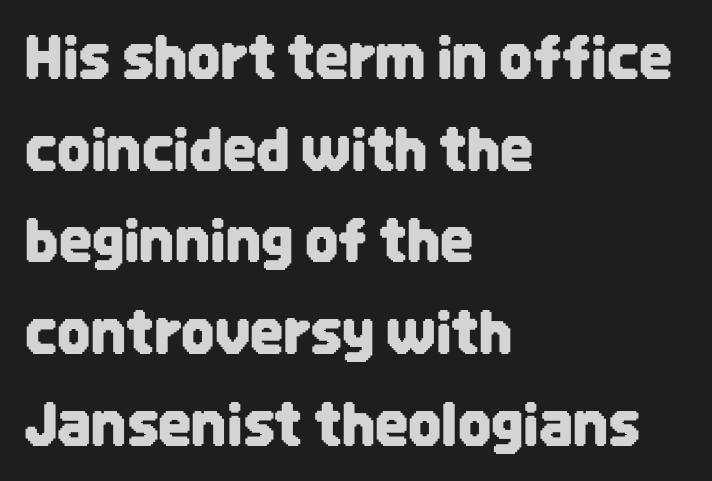
Q: Is the text italic (slanted)? A: No, it is upright.
Q: Is the typeface a serif or a sans-serif typeface? A: Sans-serif.
Q: Is the text underlined? A: No.
Q: How is the paragraph aligned? A: Left-aligned.
Q: Is the spacing between letters normal or unusually wide? A: Normal.
Q: Is the spacing between lines tight, normal or loose? A: Normal.
Q: Width (condensed, normal, or wide)? A: Condensed.
Q: Stroke contrast? A: Low.
Q: x-height? A: Large.
Q: Monospaced? A: No.
